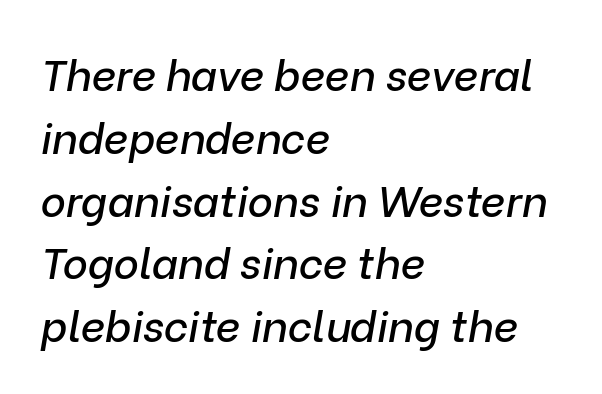
Baseline-to-baseline distance is the conventional proportion of letter height. You can tell it's italic because the verticals aren't actually vertical. The face used here is rendered with its standard letterfit. The passage shown is typed in a proportional face where columns would drift. Any mark beneath the type? The region is blank.
